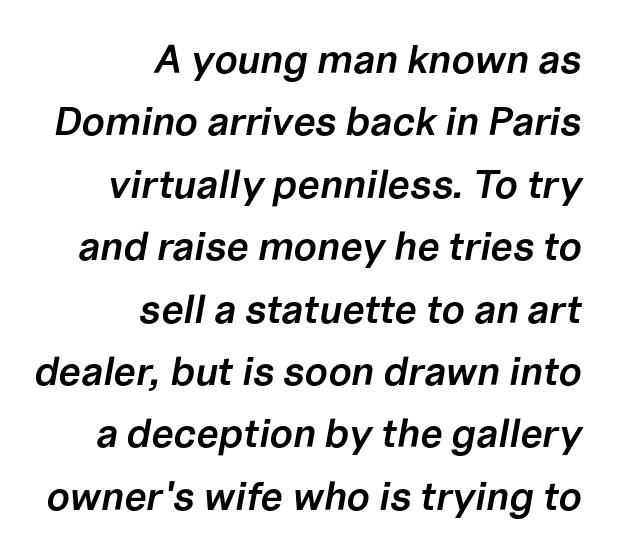
Q: Is the text bold? A: Semi-bold.
Q: Is the text italic (slanted)? A: Yes, it leans right by about 10 degrees.
Q: Is the text underlined? A: No.
Q: How is the paragraph aligned? A: Right-aligned.
Q: Is the spacing between letters normal or unusually wide? A: Normal.
Q: Is the spacing between lines tight, normal or loose? A: Normal.
Q: Width (condensed, normal, or wide)? A: Normal.
Q: Stroke contrast? A: Low.
Q: x-height? A: Medium.
Q: Monospaced? A: No.
